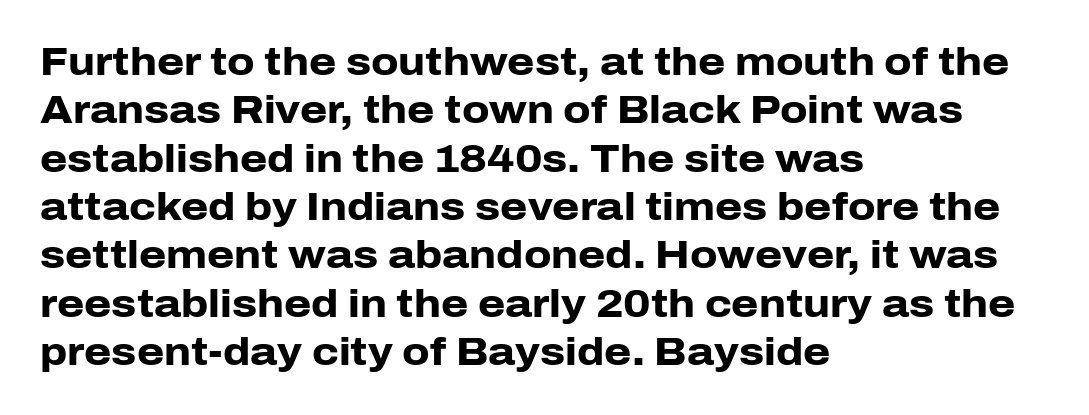
The image shows 39 px heavy sans-serif type, upright; set left-aligned, line spacing 1.24x, normal letter spacing, not underlined; low stroke contrast and a medium x-height.
